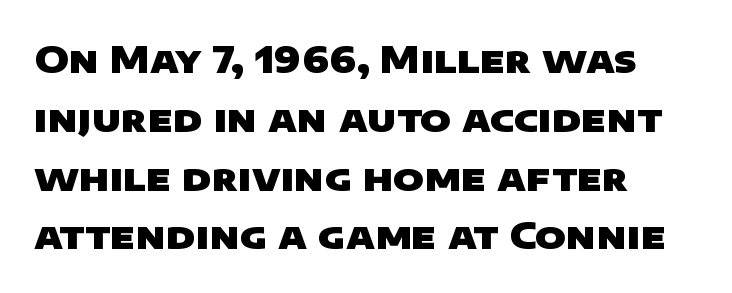
The image shows 37 px heavy, wide sans-serif type; set left-aligned, normal line spacing (1.59x), normal letter spacing, not underlined; low stroke contrast and a large x-height.
